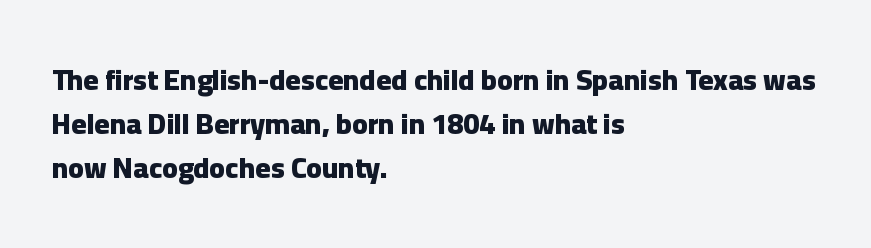
The image shows 29 px heavy sans-serif type, upright; set left-aligned, normal line spacing (1.52x), normal letter spacing, not underlined; low stroke contrast and a medium x-height.
